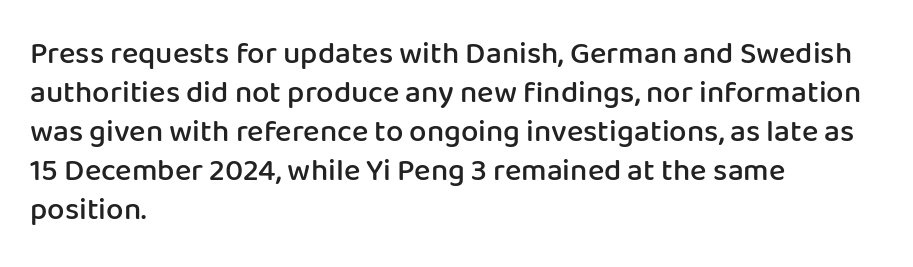
Q: Is the text bold? A: Semi-bold.
Q: Is the text italic (slanted)? A: No, it is upright.
Q: Is the typeface a serif or a sans-serif typeface? A: Sans-serif.
Q: Is the text underlined? A: No.
Q: How is the paragraph aligned? A: Left-aligned.
Q: Is the spacing between letters normal or unusually wide? A: Normal.
Q: Is the spacing between lines tight, normal or loose? A: Normal.
Q: Width (condensed, normal, or wide)? A: Normal.
Q: Stroke contrast? A: Low.
Q: x-height? A: Medium.
Q: Monospaced? A: No.
